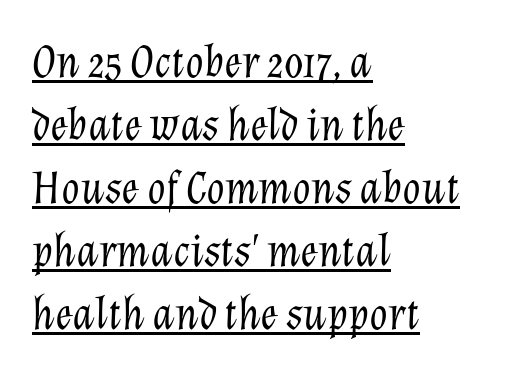
{"italic": "yes", "lean": "right", "slant_degrees": 12, "bold": "no", "weight": "light", "width": "normal", "stroke_contrast": "low", "x_height": "medium", "monospaced": "no", "underline": "yes", "align": "left", "line_spacing": "normal", "line_spacing_ratio": 1.34, "letter_spacing": "normal", "letter_spacing_em": 0.0, "glyph_px": 47}
